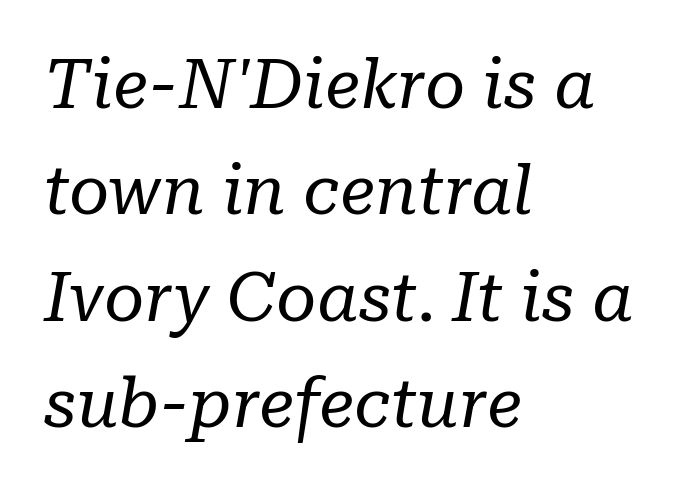
Q: Is the text bold? A: No.
Q: Is the text italic (slanted)? A: Yes, it leans right by about 10 degrees.
Q: Is the typeface a serif or a sans-serif typeface? A: Serif.
Q: Is the text underlined? A: No.
Q: How is the paragraph aligned? A: Left-aligned.
Q: Is the spacing between letters normal or unusually wide? A: Normal.
Q: Is the spacing between lines tight, normal or loose? A: Normal.
Q: Width (condensed, normal, or wide)? A: Normal.
Q: Stroke contrast? A: Low.
Q: x-height? A: Medium.
Q: Monospaced? A: No.
